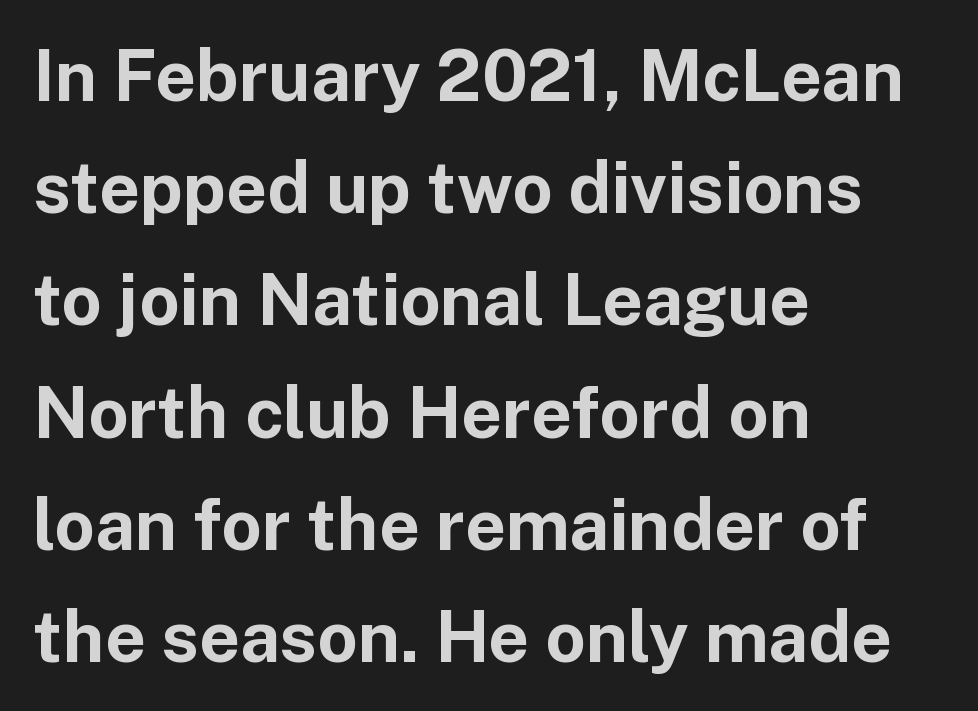
The image shows 71 px bold sans-serif type, upright; set left-aligned, normal line spacing (1.58x), normal letter spacing, not underlined; low stroke contrast and a medium x-height.
